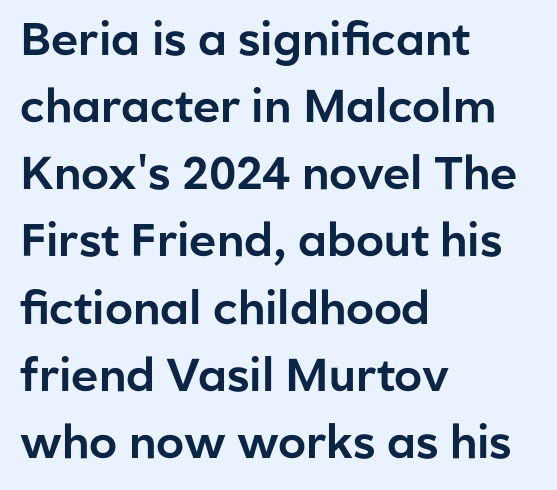
The image shows 46 px sans-serif type, upright; set left-aligned, normal line spacing (1.46x), normal letter spacing, not underlined; low stroke contrast and a medium x-height.
